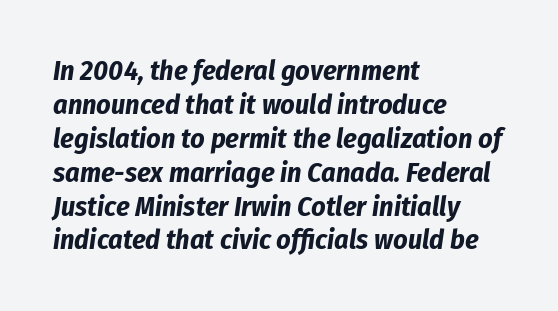
Layout note: lines flush left. The string is rendered with underlining switched off. These lines keep a tight, regular rhythm from letter to letter. Heavy, bold letterforms.
